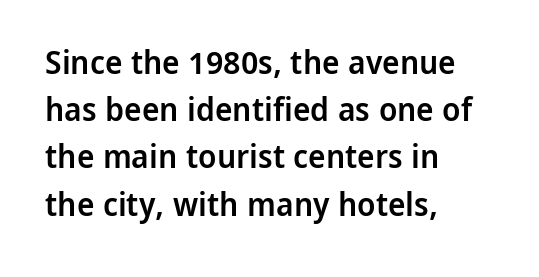
{"serif": "no", "italic": "no", "bold": "semi", "weight": "semibold", "width": "normal", "stroke_contrast": "low", "x_height": "medium", "monospaced": "no", "underline": "no", "align": "left", "line_spacing": "normal", "line_spacing_ratio": 1.43, "letter_spacing": "normal", "letter_spacing_em": 0.0, "glyph_px": 33}
